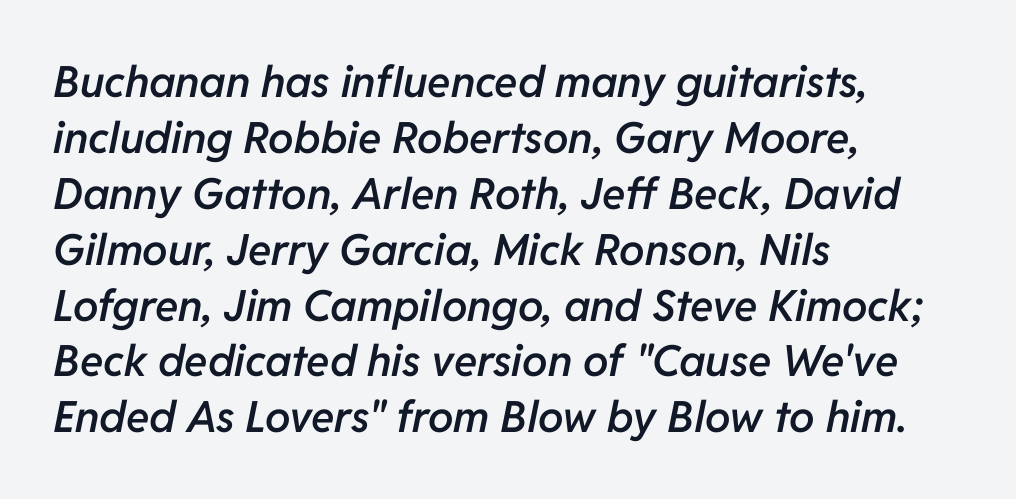
The image shows 43 px semibold type, italic (leaning right); set left-aligned, normal line spacing (1.3x), normal letter spacing, not underlined; low stroke contrast and a medium x-height.
